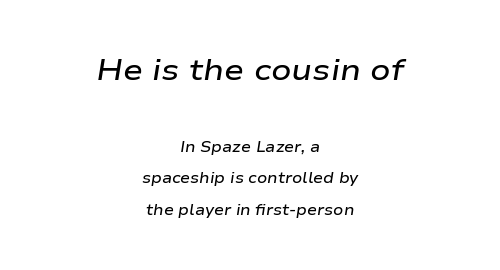
Q: Is the text bold? A: Semi-bold.
Q: Is the text italic (slanted)? A: Yes, it leans right by about 9 degrees.
Q: Is the text underlined? A: No.
Q: How is the paragraph aligned? A: Centered.
Q: Is the spacing between letters normal or unusually wide? A: Normal.
Q: Is the spacing between lines tight, normal or loose? A: Loose.
Q: Which block of text is set in a larger size, the first (top) or the second (bottom)? A: The first (top) one.
Q: Width (condensed, normal, or wide)? A: Wide.
Q: Stroke contrast? A: Low.
Q: x-height? A: Medium.
Q: Monospaced? A: No.
